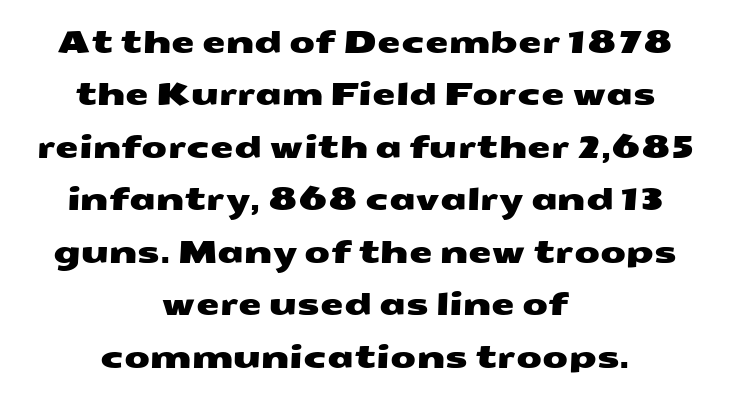
Each row of text sits above clean, open space. Nobody touched the tracking dial on this one. If you folded the block vertically in half, each line would mirror itself in length. Type style note: lacks serifs. The face used here is proportionally spaced, like ordinary book or web type.
